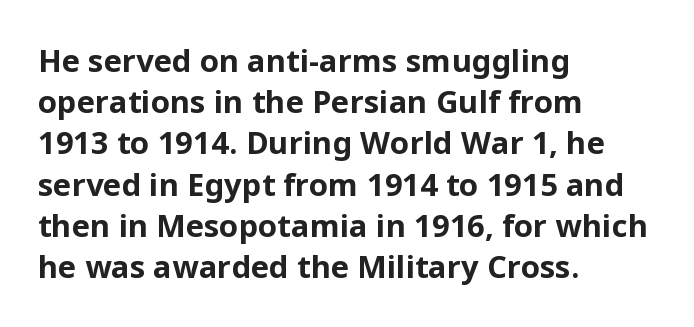
Q: Is the text bold? A: Yes.
Q: Is the text italic (slanted)? A: No, it is upright.
Q: Is the typeface a serif or a sans-serif typeface? A: Sans-serif.
Q: Is the text underlined? A: No.
Q: How is the paragraph aligned? A: Left-aligned.
Q: Is the spacing between letters normal or unusually wide? A: Normal.
Q: Is the spacing between lines tight, normal or loose? A: Normal.
Q: Width (condensed, normal, or wide)? A: Normal.
Q: Stroke contrast? A: Low.
Q: x-height? A: Medium.
Q: Monospaced? A: No.
